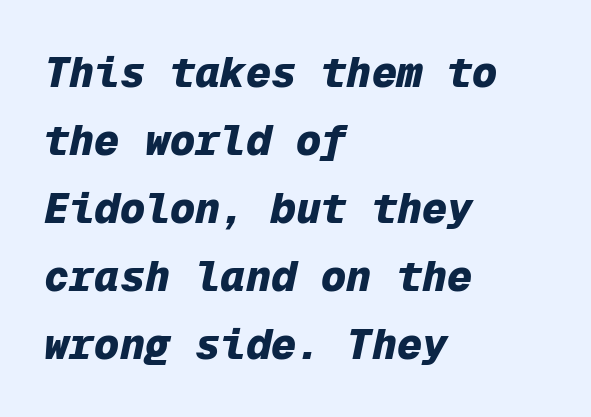
Q: Is the text bold? A: Yes.
Q: Is the text italic (slanted)? A: Yes, it leans right by about 12 degrees.
Q: Is the text underlined? A: No.
Q: How is the paragraph aligned? A: Left-aligned.
Q: Is the spacing between letters normal or unusually wide? A: Normal.
Q: Is the spacing between lines tight, normal or loose? A: Normal.
Q: Width (condensed, normal, or wide)? A: Normal.
Q: Stroke contrast? A: Low.
Q: x-height? A: Medium.
Q: Monospaced? A: Yes.
